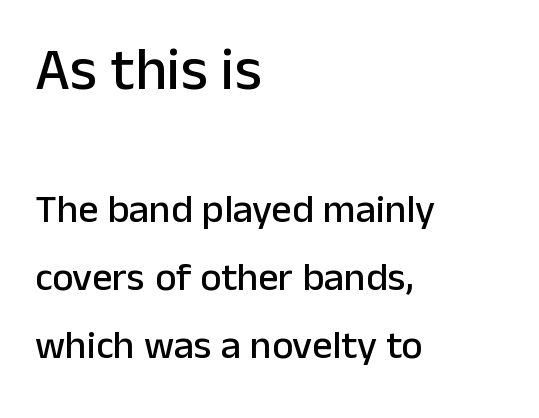
{"serif": "no", "italic": "no", "width": "normal", "stroke_contrast": "low", "x_height": "medium", "monospaced": "no", "underline": "no", "align": "left", "line_spacing_ratio": 1.71, "letter_spacing": "normal", "letter_spacing_em": 0.0, "larger_block": "first", "size_ratio": 1.5, "glyph_px": 60}
